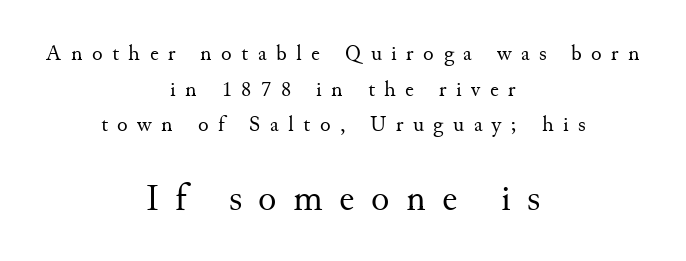
The image shows 38 px regular-weight serif type, upright; set centered, normal line spacing (1.62x), unusually wide letter spacing (+0.43 em), not underlined; the second (bottom) block is 1.73x larger; medium stroke contrast and a small x-height.
